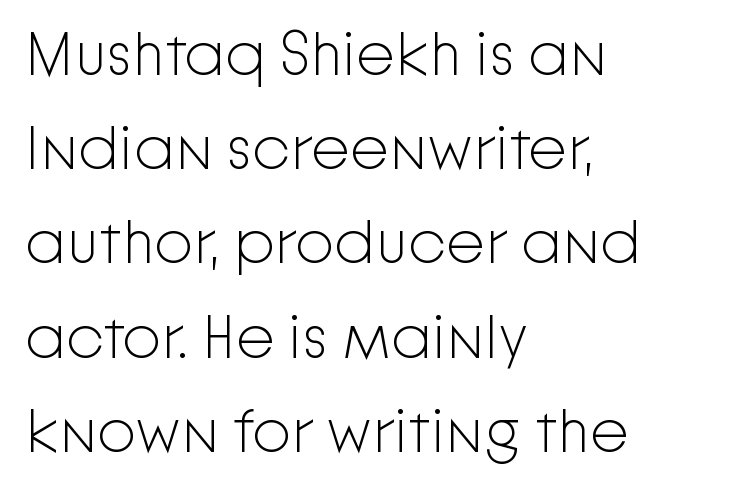
{"serif": "no", "italic": "no", "bold": "no", "weight": "light", "width": "normal", "stroke_contrast": "low", "x_height": "medium", "monospaced": "no", "underline": "no", "align": "left", "line_spacing": "normal", "line_spacing_ratio": 1.52, "letter_spacing": "normal", "letter_spacing_em": 0.0, "glyph_px": 62}
